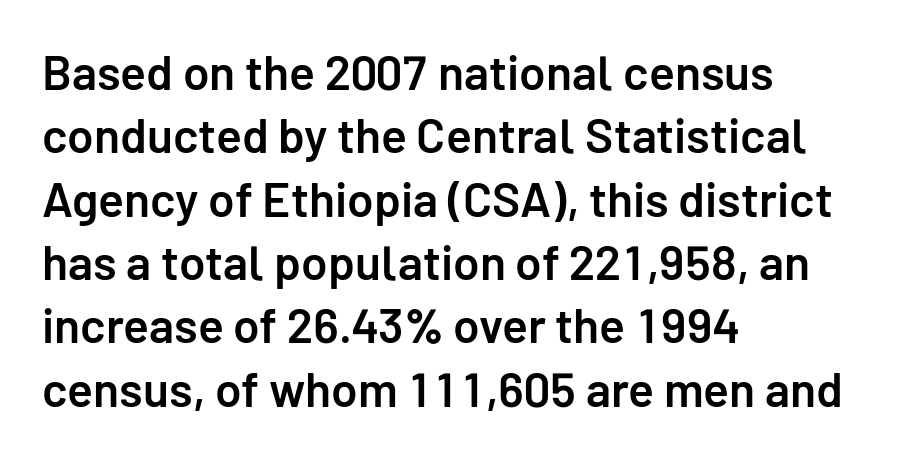
The letterforms sit shoulder to shoulder at normal distance. Are there feet on the stems? There aren't — it's a sans. Descender tails drop into unmarked territory. The rendering uses natural spacing where letterforms have individual widths. The passage shown is semibold, sitting just below true bold. The rendering anchors every line to the left-hand side.
